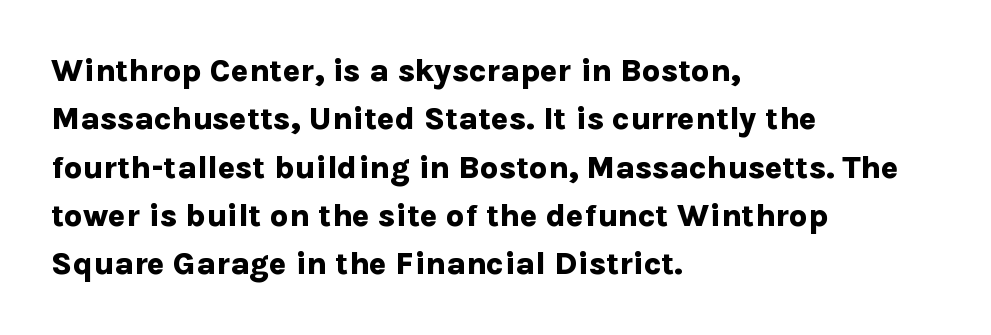
The image shows 32 px bold sans-serif type, upright; set left-aligned, normal line spacing (1.51x), normal letter spacing, not underlined; low stroke contrast and a medium x-height.
